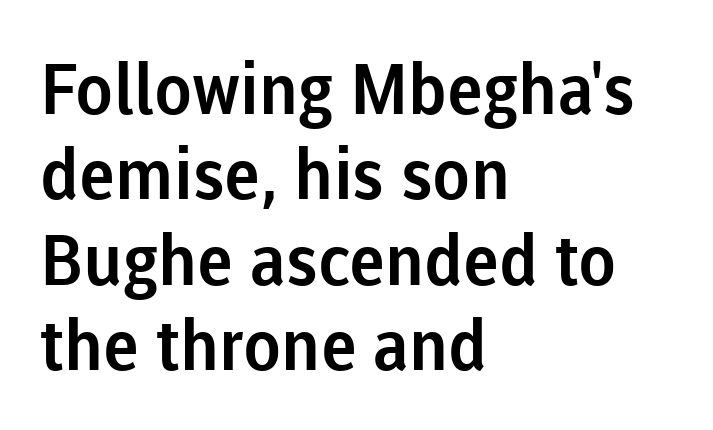
{"serif": "no", "italic": "no", "width": "normal", "stroke_contrast": "low", "x_height": "medium", "monospaced": "no", "underline": "no", "align": "left", "line_spacing_ratio": 1.22, "letter_spacing": "normal", "letter_spacing_em": 0.0, "glyph_px": 70}
